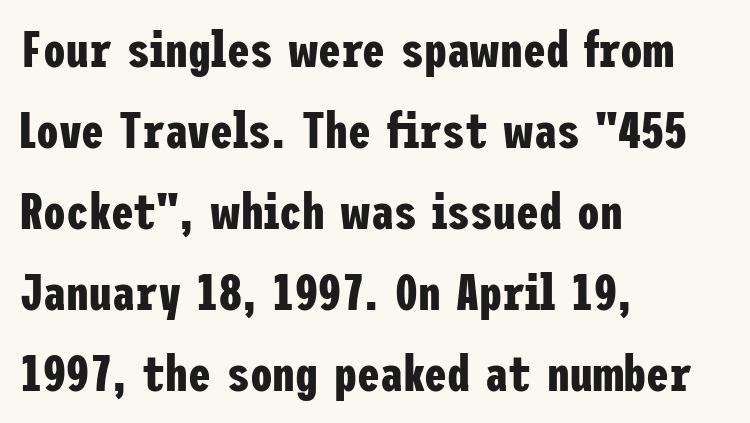
Look at the tracking — it's just the regular setting, nothing added. The glyphs in this specimen are sans serif. The font's upright variant was chosen for this text. Chunky letters — that's bold for sure.
